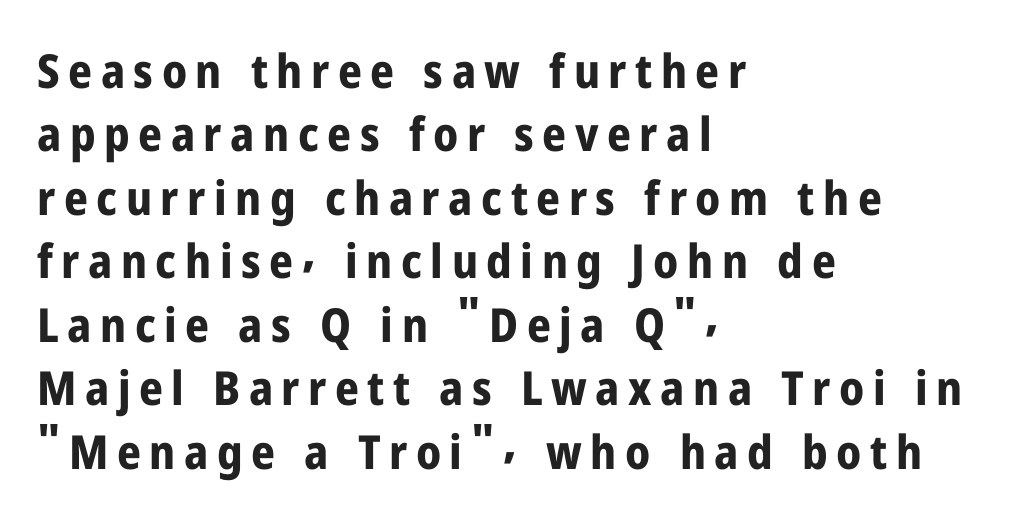
The image shows 47 px bold, condensed sans-serif type, upright; set left-aligned, normal line spacing (1.35x), not underlined; low stroke contrast and a medium x-height.
